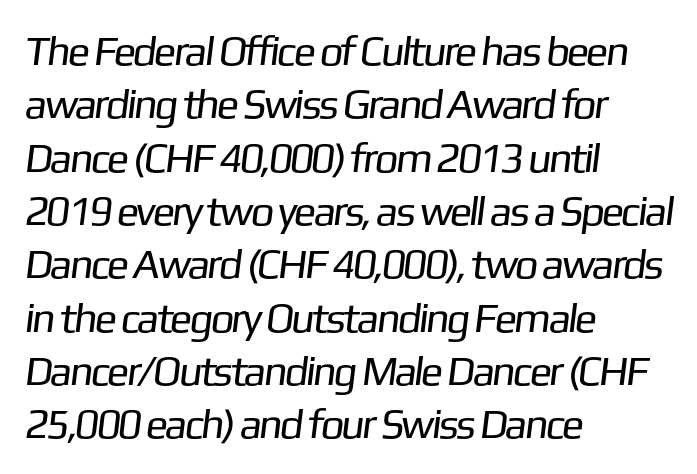
Q: Is the text bold? A: No.
Q: Is the typeface a serif or a sans-serif typeface? A: Sans-serif.
Q: Is the text underlined? A: No.
Q: How is the paragraph aligned? A: Left-aligned.
Q: Is the spacing between letters normal or unusually wide? A: Normal.
Q: Is the spacing between lines tight, normal or loose? A: Normal.
Q: Width (condensed, normal, or wide)? A: Normal.
Q: Stroke contrast? A: Low.
Q: x-height? A: Medium.
Q: Monospaced? A: No.
